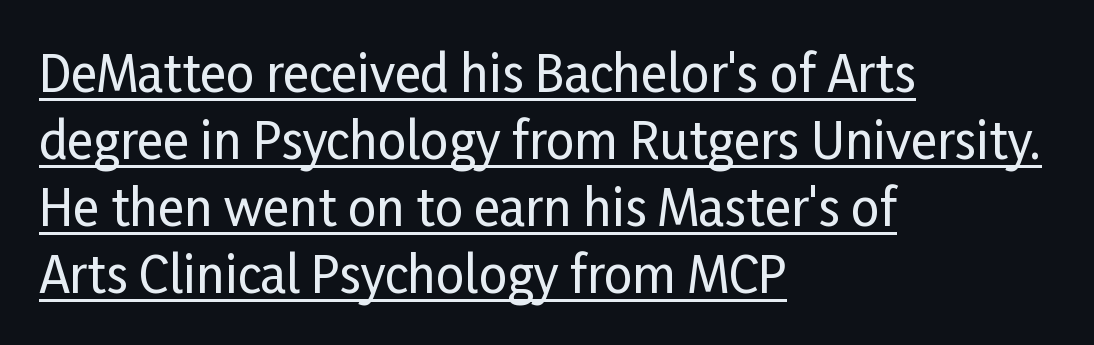
{"serif": "no", "italic": "no", "width": "condensed", "stroke_contrast": "low", "x_height": "medium", "monospaced": "no", "underline": "yes", "align": "left", "line_spacing": "normal", "line_spacing_ratio": 1.34, "letter_spacing": "normal", "letter_spacing_em": 0.0, "glyph_px": 50}
